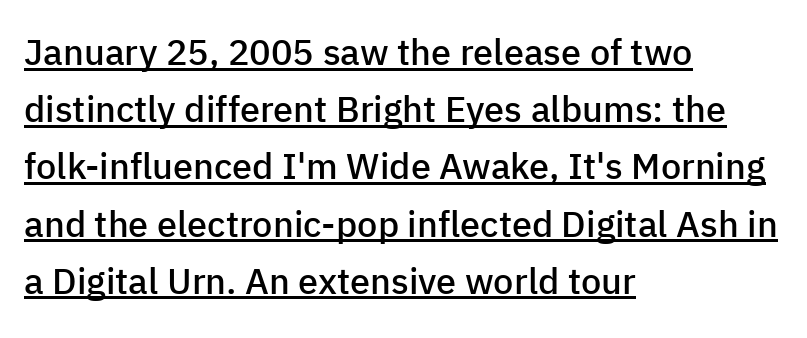
Q: Is the text bold? A: Semi-bold.
Q: Is the text italic (slanted)? A: No, it is upright.
Q: Is the typeface a serif or a sans-serif typeface? A: Sans-serif.
Q: Is the text underlined? A: Yes.
Q: How is the paragraph aligned? A: Left-aligned.
Q: Is the spacing between letters normal or unusually wide? A: Normal.
Q: Is the spacing between lines tight, normal or loose? A: Normal.
Q: Width (condensed, normal, or wide)? A: Normal.
Q: Stroke contrast? A: Low.
Q: x-height? A: Medium.
Q: Monospaced? A: No.
